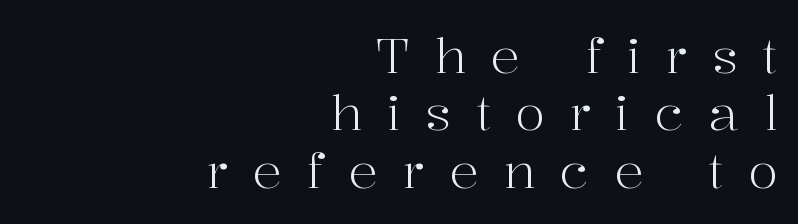
{"serif": "yes", "italic": "no", "bold": "no", "weight": "light", "width": "normal", "stroke_contrast": "high", "x_height": "medium", "monospaced": "no", "underline": "no", "align": "right", "line_spacing_ratio": 1.17, "letter_spacing": "wide", "letter_spacing_em": 0.5, "glyph_px": 49}
